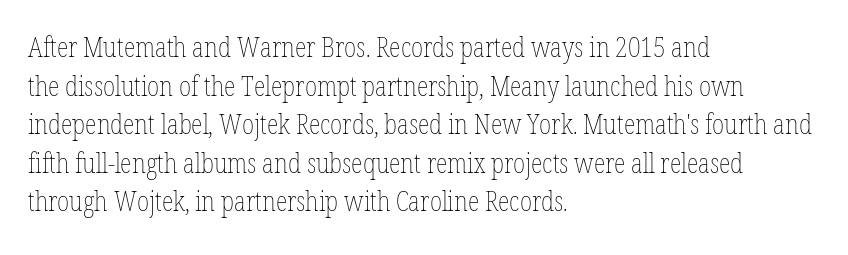
Stroke thickness stays within the range of a standard reading face or lighter. Notice how descenders clear the ascenders below comfortably — that's standard leading. There is no visible air inserted between adjacent glyphs. Casual observation: everything's shoved over to the left. The specimen omits any rule beneath the text block's lines. The letters stand straight up with perfectly vertical stems.
